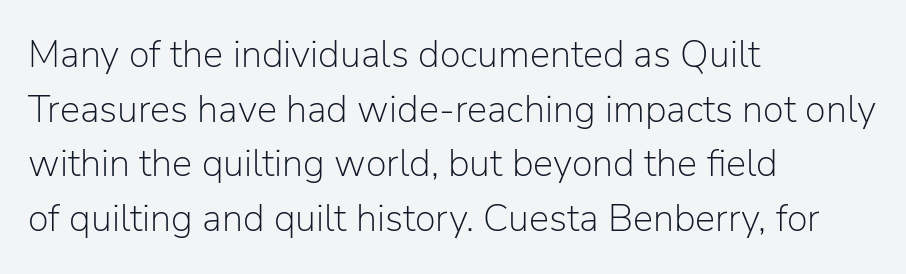
The image shows 38 px light sans-serif type, upright; set left-aligned, normal line spacing (1.44x), normal letter spacing, not underlined; low stroke contrast and a medium x-height.
